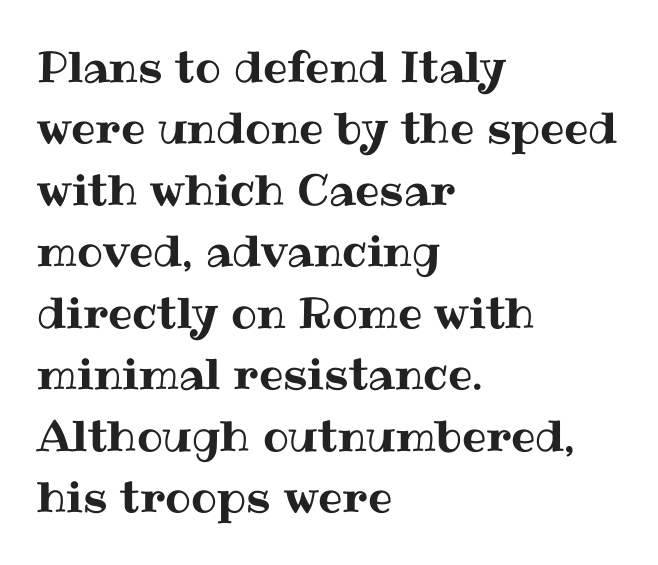
{"italic": "no", "width": "normal", "stroke_contrast": "medium", "x_height": "medium", "monospaced": "no", "underline": "no", "align": "left", "line_spacing": "normal", "line_spacing_ratio": 1.43, "letter_spacing": "normal", "letter_spacing_em": 0.0, "glyph_px": 43}
